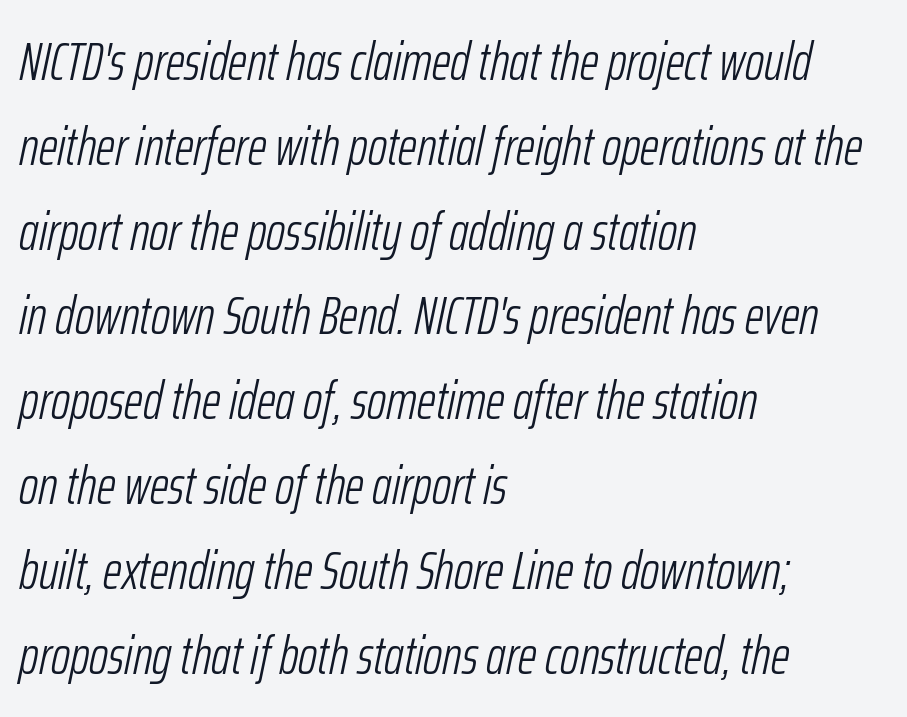
{"italic": "yes", "lean": "right", "slant_degrees": 12, "bold": "no", "weight": "light", "width": "condensed", "stroke_contrast": "low", "x_height": "medium", "monospaced": "no", "underline": "no", "align": "left", "line_spacing": "normal", "line_spacing_ratio": 1.6, "letter_spacing": "normal", "letter_spacing_em": 0.0, "glyph_px": 53}
